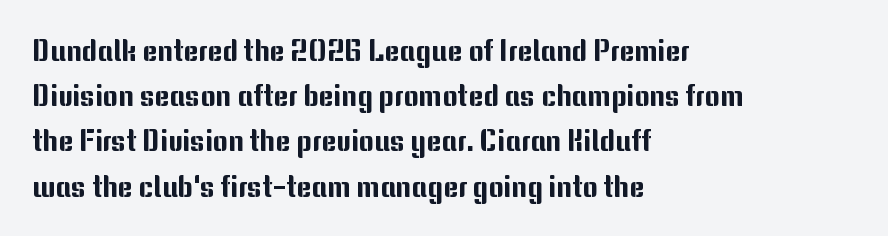
How would I describe the line gaps? Plain and ordinary. Look at the tracking — it's just the regular setting, nothing added. Do the characters align in a grid? No, the font is proportional. The letters stand straight up with perfectly vertical stems. Where is the straight margin? On the left. This sample uses a sans-serif face.
